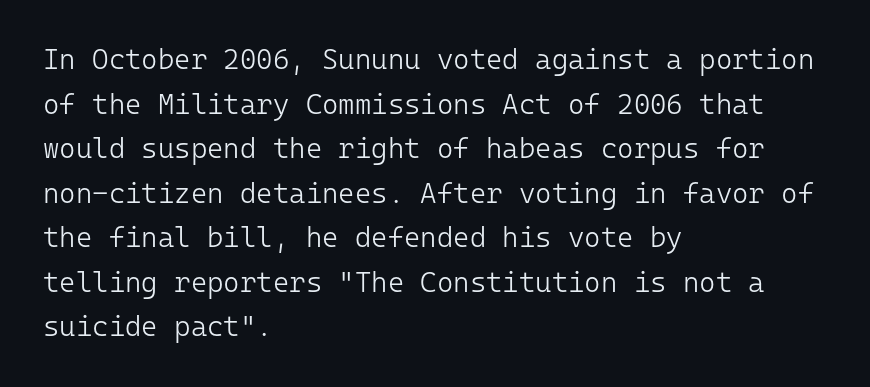
Q: Is the text bold? A: No.
Q: Is the text italic (slanted)? A: No, it is upright.
Q: Is the typeface a serif or a sans-serif typeface? A: Sans-serif.
Q: Is the text underlined? A: No.
Q: How is the paragraph aligned? A: Left-aligned.
Q: Is the spacing between letters normal or unusually wide? A: Normal.
Q: Is the spacing between lines tight, normal or loose? A: Normal.
Q: Width (condensed, normal, or wide)? A: Normal.
Q: Stroke contrast? A: Low.
Q: x-height? A: Medium.
Q: Monospaced? A: Yes.
